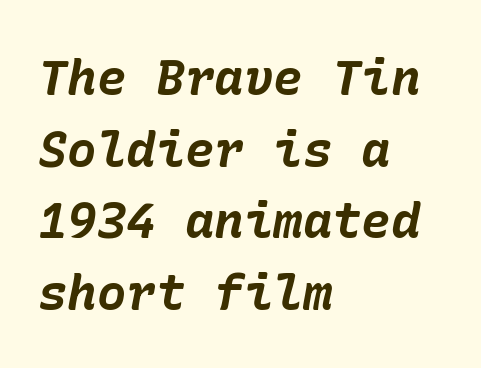
Q: Is the text bold? A: Yes.
Q: Is the text italic (slanted)? A: Yes, it leans right by about 10 degrees.
Q: Is the text underlined? A: No.
Q: How is the paragraph aligned? A: Left-aligned.
Q: Is the spacing between letters normal or unusually wide? A: Normal.
Q: Is the spacing between lines tight, normal or loose? A: Normal.
Q: Width (condensed, normal, or wide)? A: Normal.
Q: Stroke contrast? A: Low.
Q: x-height? A: Medium.
